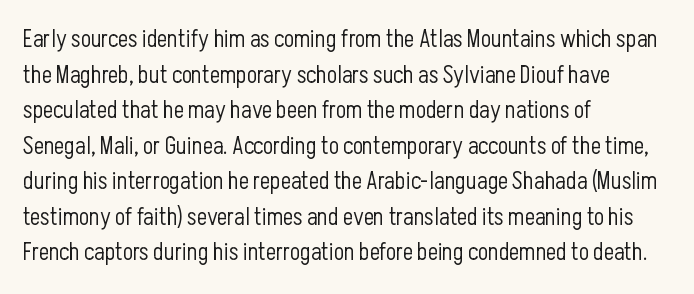
The image shows 24 px text type, upright; set left-aligned, normal line spacing (1.48x), normal letter spacing, not underlined.
